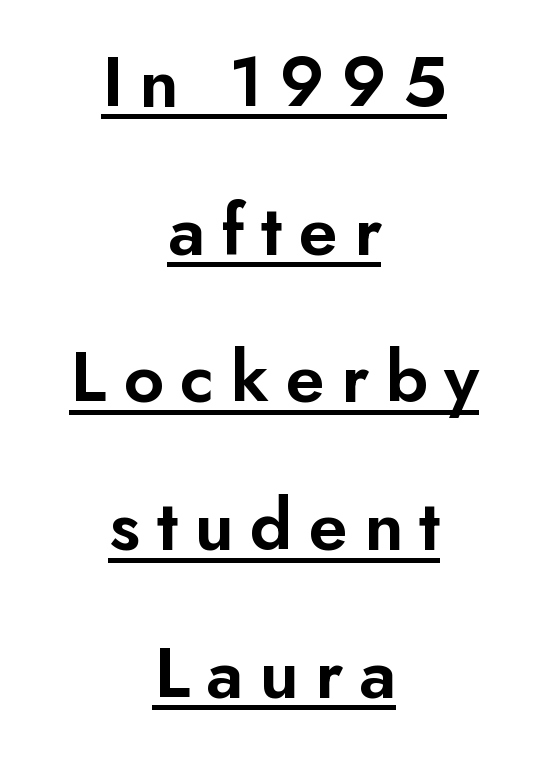
Q: Is the text bold? A: Semi-bold.
Q: Is the text italic (slanted)? A: No, it is upright.
Q: Is the typeface a serif or a sans-serif typeface? A: Sans-serif.
Q: Is the text underlined? A: Yes.
Q: How is the paragraph aligned? A: Centered.
Q: Is the spacing between letters normal or unusually wide? A: Unusually wide.
Q: Is the spacing between lines tight, normal or loose? A: Loose.
Q: Width (condensed, normal, or wide)? A: Normal.
Q: Stroke contrast? A: Low.
Q: x-height? A: Small.
Q: Monospaced? A: No.
